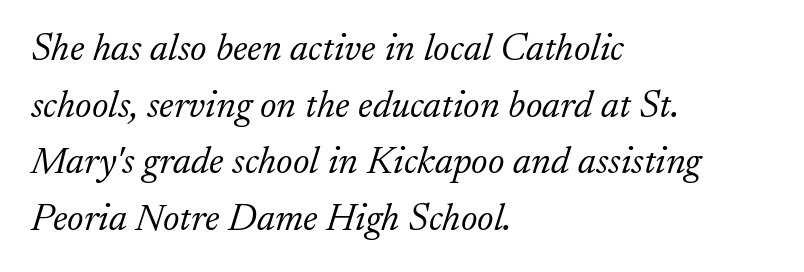
{"serif": "yes", "italic": "yes", "lean": "right", "slant_degrees": 17, "bold": "no", "weight": "light", "width": "normal", "stroke_contrast": "low", "x_height": "small", "monospaced": "no", "underline": "no", "align": "left", "line_spacing": "normal", "line_spacing_ratio": 1.45, "letter_spacing": "normal", "letter_spacing_em": 0.0, "glyph_px": 39}
